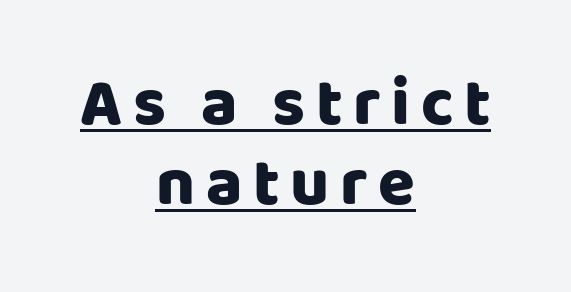
The image shows 67 px heavy sans-serif type, upright; set centered, line spacing 1.2x, underlined; low stroke contrast and a large x-height.
